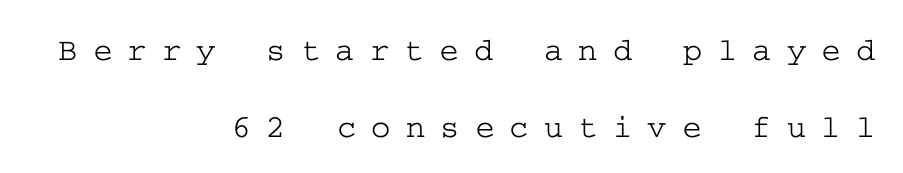
Q: Is the text italic (slanted)? A: No, it is upright.
Q: Is the typeface a serif or a sans-serif typeface? A: Serif.
Q: Is the text underlined? A: No.
Q: How is the paragraph aligned? A: Right-aligned.
Q: Is the spacing between letters normal or unusually wide? A: Unusually wide.
Q: Is the spacing between lines tight, normal or loose? A: Loose.
Q: Width (condensed, normal, or wide)? A: Wide.
Q: Stroke contrast? A: Low.
Q: x-height? A: Medium.
